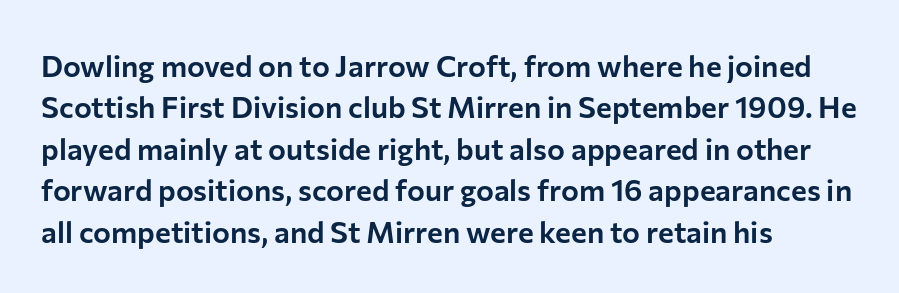
The image shows 30 px sans-serif type, upright; set left-aligned, normal line spacing (1.38x), normal letter spacing, not underlined; low stroke contrast and a medium x-height.
